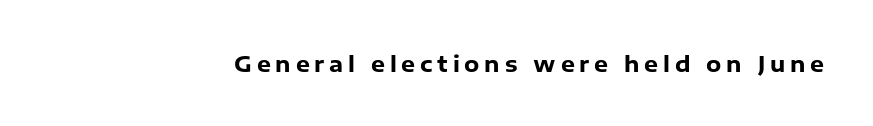
The image shows 22 px bold type, upright; set unusually wide letter spacing (+0.22 em), not underlined.
